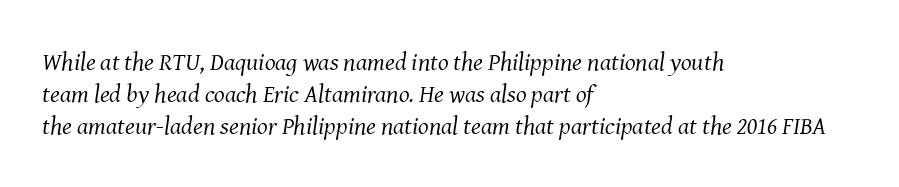
{"italic": "yes", "lean": "right", "slant_degrees": 8, "bold": "no", "underline": "no", "align": "left", "line_spacing": "normal", "line_spacing_ratio": 1.29, "letter_spacing": "normal", "letter_spacing_em": 0.0, "glyph_px": 25}
